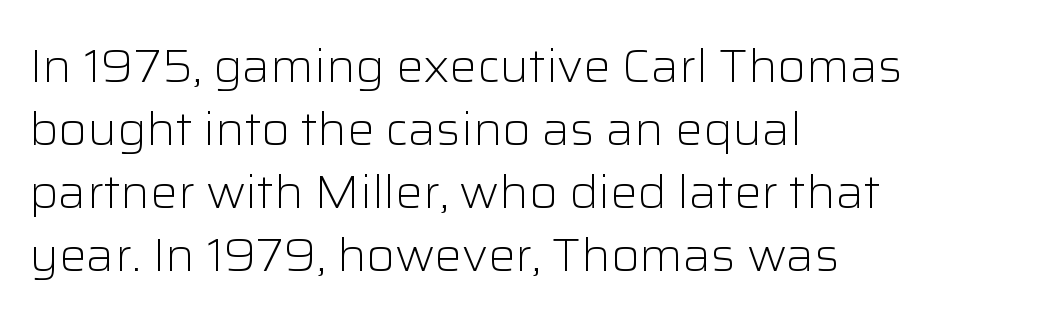
The font's upright variant was chosen for this text. Rows of type keep a routine distance in the vertical direction. Think of a printed novel: that variable character pitch is what you see here. Short and long lines alike share a common starting point at left. Check the space under the baseline: it is left empty. The letterforms sit shoulder to shoulder at normal distance.
